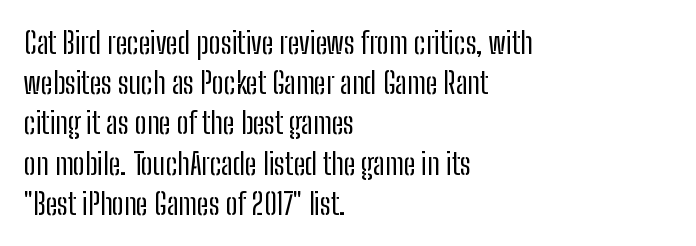
Each letter keeps its own natural width here, so spacing adapts to shape. The paragraph has a hard left edge and a soft right edge. Regular leading. Nothing unusual about the tracking: characters are spaced as the font intends. No letter is thick-stroked: the sample isn't bold.
